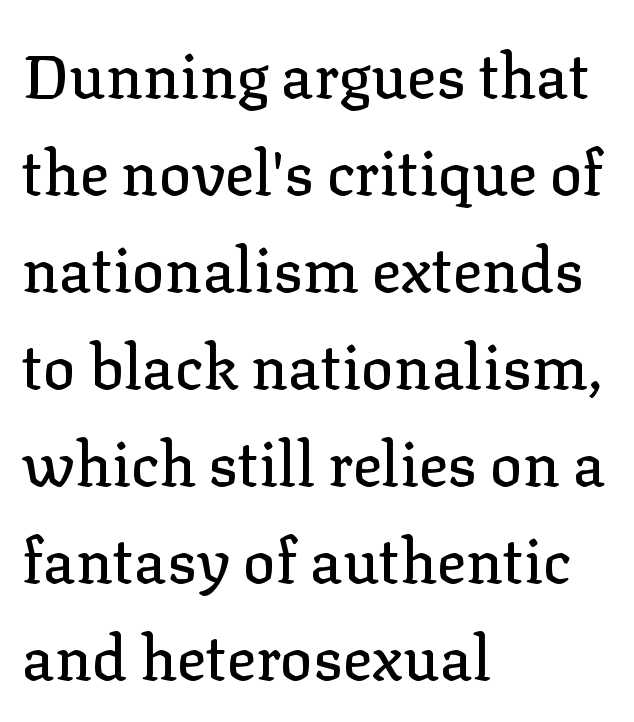
{"serif": "yes", "italic": "no", "width": "normal", "stroke_contrast": "low", "x_height": "medium", "monospaced": "no", "underline": "no", "align": "left", "line_spacing": "normal", "line_spacing_ratio": 1.59, "letter_spacing": "normal", "letter_spacing_em": 0.0, "glyph_px": 61}
